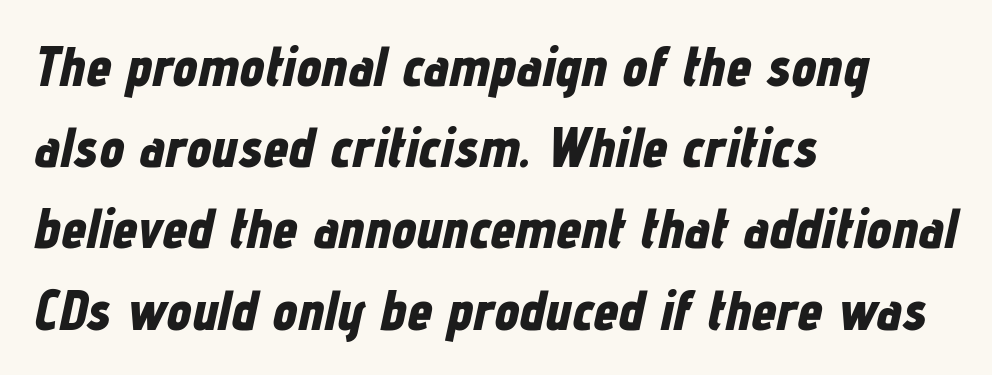
The image shows 56 px bold, condensed type, italic (leaning right); set left-aligned, normal line spacing (1.45x), normal letter spacing, not underlined; low stroke contrast and a medium x-height.
